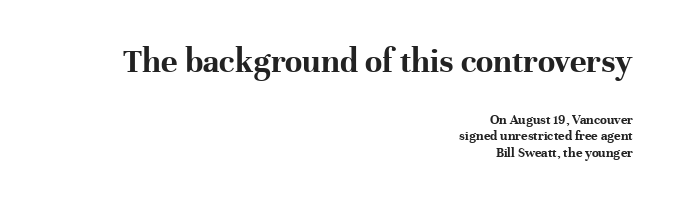
Q: Is the text bold? A: Yes.
Q: Is the text italic (slanted)? A: No, it is upright.
Q: Is the typeface a serif or a sans-serif typeface? A: Serif.
Q: Is the text underlined? A: No.
Q: How is the paragraph aligned? A: Right-aligned.
Q: Is the spacing between letters normal or unusually wide? A: Normal.
Q: Which block of text is set in a larger size, the first (top) or the second (bottom)? A: The first (top) one.
Q: Width (condensed, normal, or wide)? A: Normal.
Q: Stroke contrast? A: High.
Q: x-height? A: Medium.
Q: Monospaced? A: No.
